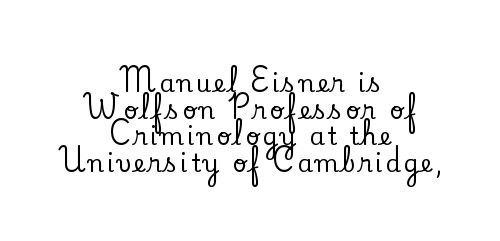
The lettering stays uniformly vertical, giving the passage a roman look. Only glyphs here, with clear space below each row. In terms of leading, this rendering errs on the cramped side. Neither beginnings nor endings align; midpoints do.
